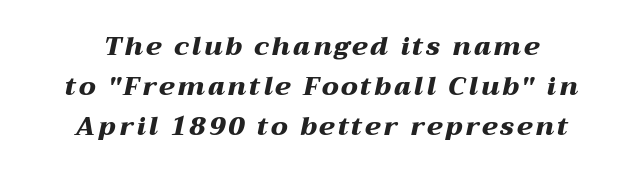
{"italic": "yes", "lean": "right", "slant_degrees": 12, "bold": "yes", "underline": "no", "align": "center", "line_spacing": "normal", "line_spacing_ratio": 1.54, "glyph_px": 26}
